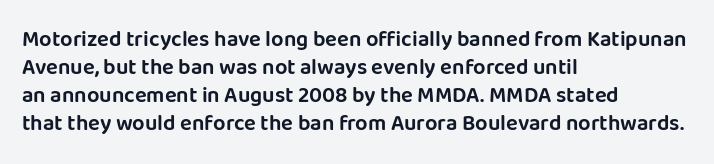
The image shows 22 px text type, upright; set left-aligned, normal line spacing (1.27x), normal letter spacing, not underlined.
